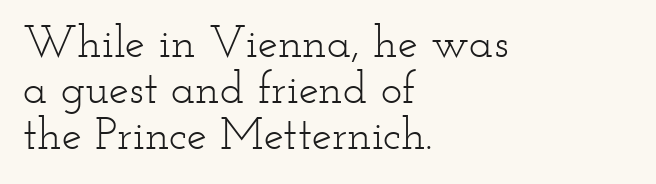
Q: Is the text bold? A: No.
Q: Is the text italic (slanted)? A: No, it is upright.
Q: Is the typeface a serif or a sans-serif typeface? A: Serif.
Q: Is the text underlined? A: No.
Q: How is the paragraph aligned? A: Left-aligned.
Q: Is the spacing between letters normal or unusually wide? A: Normal.
Q: Is the spacing between lines tight, normal or loose? A: Tight.
Q: Width (condensed, normal, or wide)? A: Wide.
Q: Stroke contrast? A: Low.
Q: x-height? A: Small.
Q: Monospaced? A: No.
